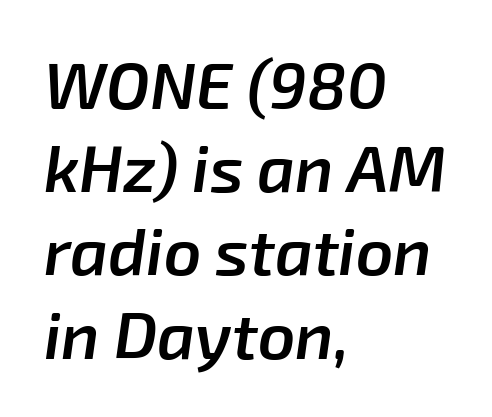
{"italic": "yes", "lean": "right", "slant_degrees": 8, "bold": "semi", "weight": "semibold", "width": "normal", "stroke_contrast": "low", "x_height": "medium", "monospaced": "no", "underline": "no", "align": "left", "line_spacing": "normal", "line_spacing_ratio": 1.28, "letter_spacing": "normal", "letter_spacing_em": 0.0, "glyph_px": 65}
